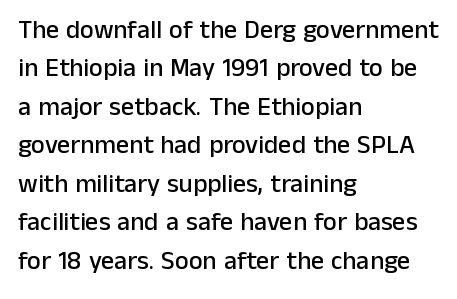
{"italic": "no", "underline": "no", "align": "left", "line_spacing": "normal", "line_spacing_ratio": 1.48, "letter_spacing": "normal", "letter_spacing_em": 0.0, "glyph_px": 26}
